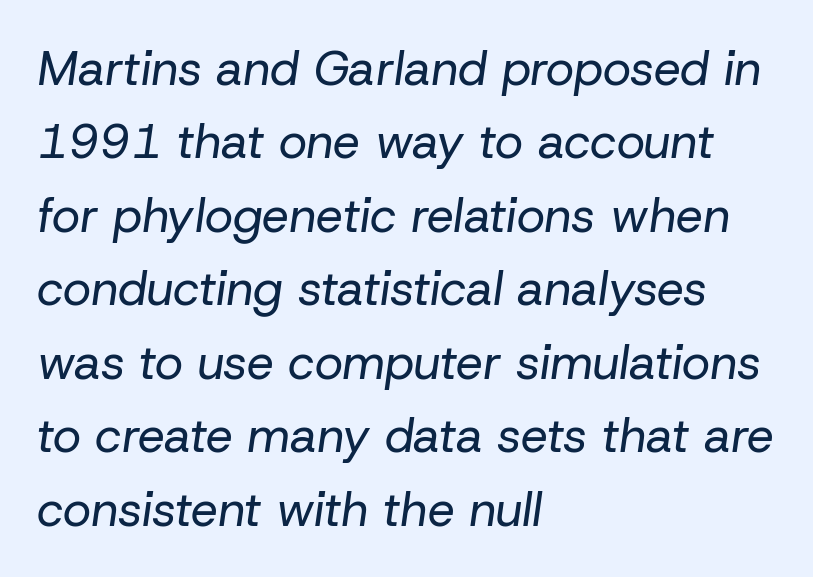
Q: Is the text bold? A: No.
Q: Is the text italic (slanted)? A: Yes, it leans right by about 8 degrees.
Q: Is the text underlined? A: No.
Q: How is the paragraph aligned? A: Left-aligned.
Q: Is the spacing between letters normal or unusually wide? A: Normal.
Q: Is the spacing between lines tight, normal or loose? A: Normal.
Q: Width (condensed, normal, or wide)? A: Normal.
Q: Stroke contrast? A: Low.
Q: x-height? A: Medium.
Q: Monospaced? A: No.
